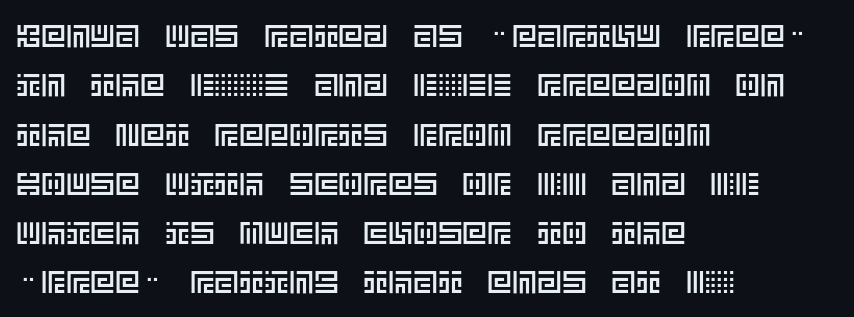
The image shows 31 px text type, upright; set left-aligned, normal line spacing (1.59x), normal letter spacing, not underlined; a large x-height.
